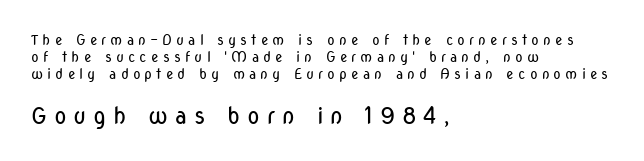
Q: Is the text bold? A: No.
Q: Is the text italic (slanted)? A: No, it is upright.
Q: Is the text underlined? A: No.
Q: How is the paragraph aligned? A: Left-aligned.
Q: Is the spacing between letters normal or unusually wide? A: Unusually wide.
Q: Which block of text is set in a larger size, the first (top) or the second (bottom)? A: The second (bottom) one.
